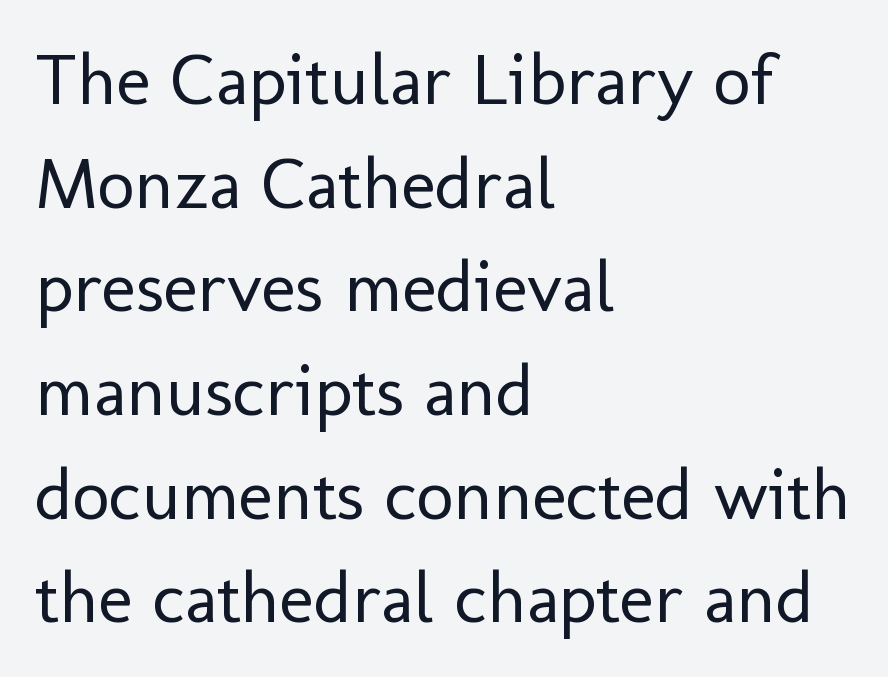
Q: Is the text bold? A: No.
Q: Is the text italic (slanted)? A: No, it is upright.
Q: Is the typeface a serif or a sans-serif typeface? A: Sans-serif.
Q: Is the text underlined? A: No.
Q: How is the paragraph aligned? A: Left-aligned.
Q: Is the spacing between letters normal or unusually wide? A: Normal.
Q: Is the spacing between lines tight, normal or loose? A: Normal.
Q: Width (condensed, normal, or wide)? A: Normal.
Q: Stroke contrast? A: Low.
Q: x-height? A: Medium.
Q: Monospaced? A: No.
